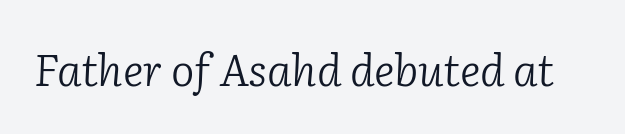
A typesetter would label this face a serif. These lines were composed using italics. The font sits on the lighter half of the weight spectrum, regular included. Between one letter and the next there's only the usual sliver of space. Underline: absent. The passage shown is typed in a proportional face where columns would drift.
